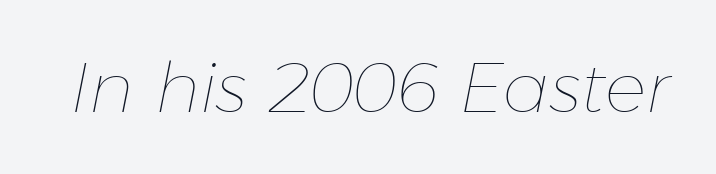
Stroke mass is kept to a normal reading level or below. Plain, unruled lines of type. Characters are canted at an angle relative to the baseline's perpendicular. Note the varied advance widths — an 'i' is clearly narrower than an 'm'. Each word holds together tightly as a unit, with standard inter-letter gaps.
